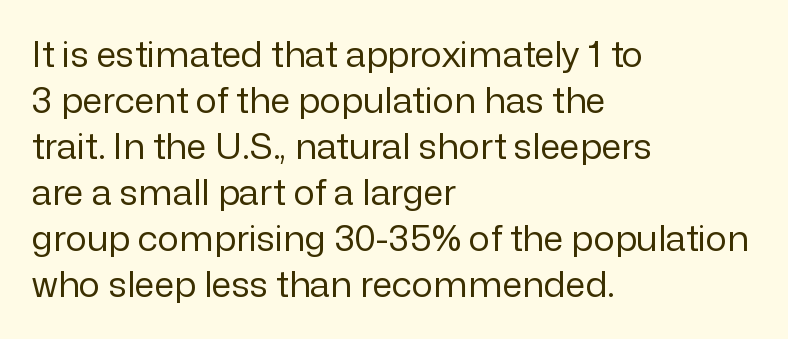
The image shows 36 px regular-weight sans-serif type, upright; set left-aligned, normal line spacing (1.28x), normal letter spacing, not underlined; low stroke contrast and a medium x-height.
